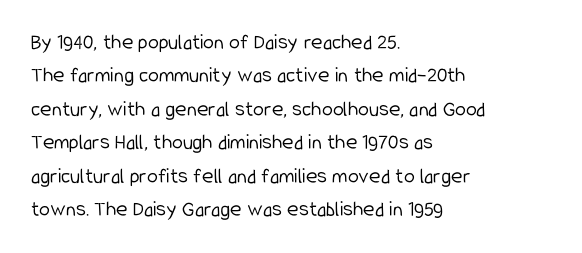
{"italic": "no", "bold": "no", "underline": "no", "align": "left", "line_spacing": "normal", "line_spacing_ratio": 1.52, "letter_spacing": "normal", "letter_spacing_em": 0.0, "glyph_px": 22}
